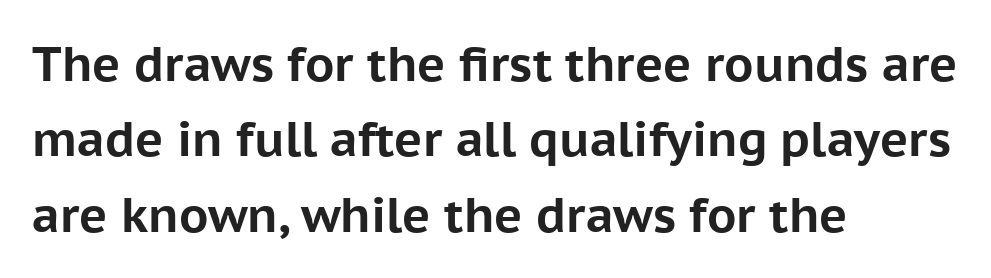
Q: Is the text bold? A: Yes.
Q: Is the text italic (slanted)? A: No, it is upright.
Q: Is the typeface a serif or a sans-serif typeface? A: Sans-serif.
Q: Is the text underlined? A: No.
Q: How is the paragraph aligned? A: Left-aligned.
Q: Is the spacing between letters normal or unusually wide? A: Normal.
Q: Is the spacing between lines tight, normal or loose? A: Normal.
Q: Width (condensed, normal, or wide)? A: Normal.
Q: Stroke contrast? A: Low.
Q: x-height? A: Medium.
Q: Monospaced? A: No.
